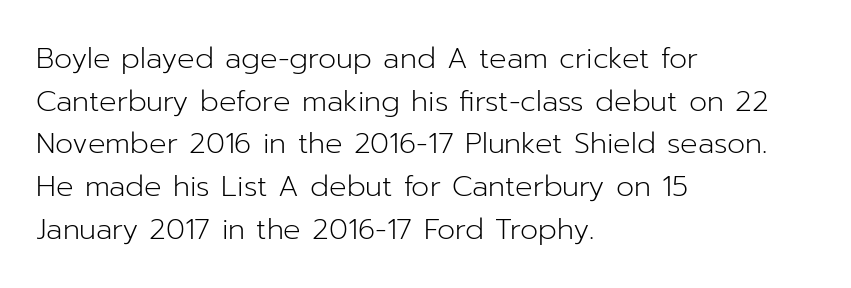
Heaviness? Minimal to ordinary, like unemphasized prose. A normal amount of white space separates one row of letters from the next. No extra tracking has been applied to these lines. The letters advance in unequal steps, a hallmark of proportional type. The typography opts for an upright posture over an oblique one. Each line starts at the same left margin while the right side varies.
